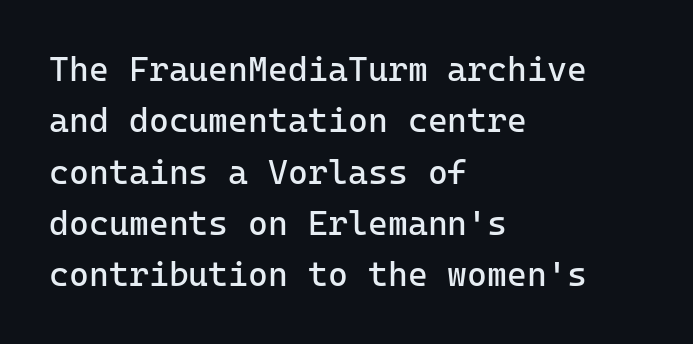
The image shows 34 px regular-weight sans-serif type, upright, monospaced; set left-aligned, normal line spacing (1.51x), normal letter spacing, not underlined; low stroke contrast and a medium x-height.
